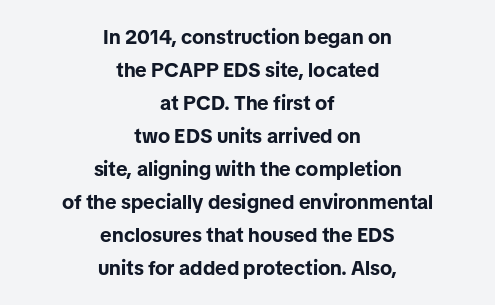
Tracking value appears to be zero — textbook default spacing. Compared with a flush-left layout, this one balances lines on the center instead. Vertically, the passage feels balanced, rows spaced as you'd expect. Rendered with straight, roman letterforms.
